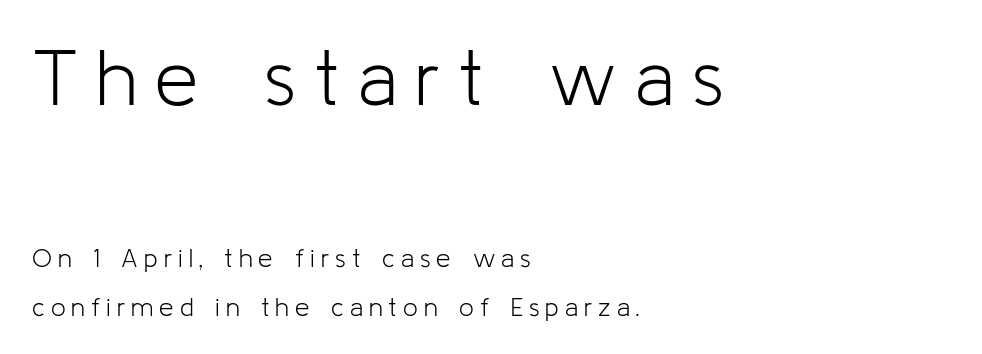
A typesetter would call this heavily tracked-out type. Looks like regular typesetting: each glyph gets only the width it needs. Reading top to bottom, the characters get smaller at the block break. This is the regular roman posture of the typeface. No word sits above an underline. Note: no serifs on the glyphs.
